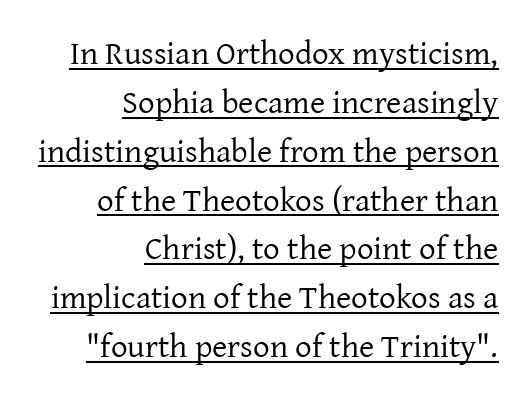
{"serif": "yes", "italic": "no", "bold": "no", "weight": "regular", "width": "normal", "stroke_contrast": "low", "x_height": "medium", "monospaced": "no", "underline": "yes", "align": "right", "line_spacing": "normal", "line_spacing_ratio": 1.48, "letter_spacing": "normal", "letter_spacing_em": 0.0, "glyph_px": 33}
